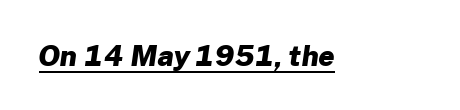
{"serif": "no", "bold": "yes", "weight": "heavy", "width": "normal", "stroke_contrast": "low", "x_height": "medium", "monospaced": "no", "underline": "yes", "letter_spacing": "normal", "letter_spacing_em": 0.0, "glyph_px": 28}
